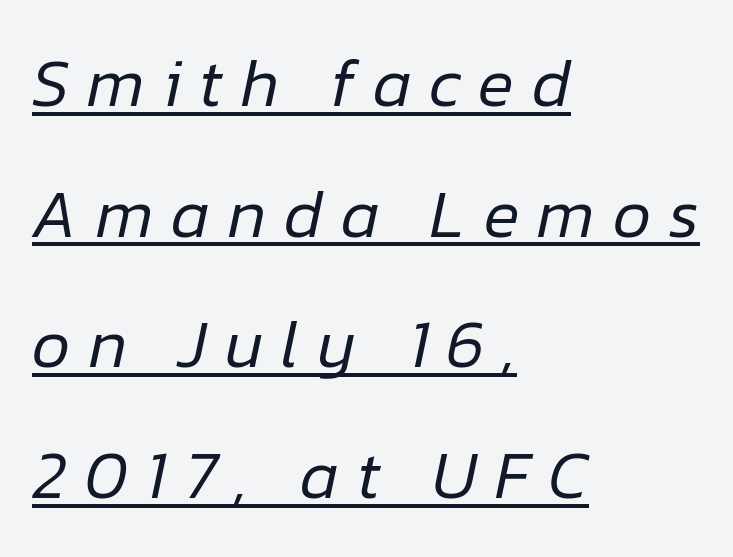
The image shows 67 px regular-weight type, italic (leaning right); set left-aligned, loose line spacing (1.95x), unusually wide letter spacing (+0.27 em), underlined; low stroke contrast and a medium x-height.
